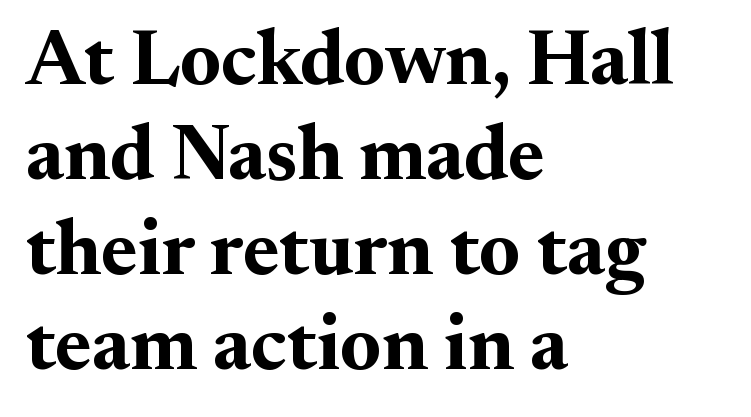
The image shows 78 px bold serif type, upright; set left-aligned, line spacing 1.22x, normal letter spacing, not underlined; medium stroke contrast and a small x-height.
